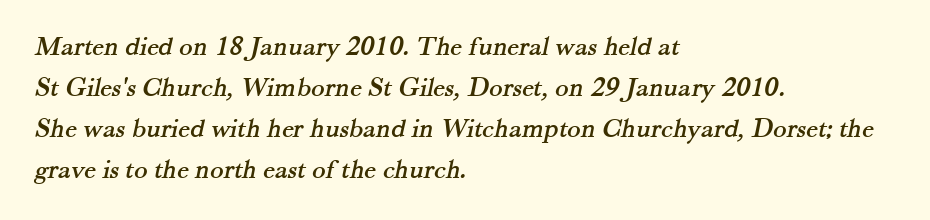
Q: Is the typeface a serif or a sans-serif typeface? A: Serif.
Q: Is the text underlined? A: No.
Q: How is the paragraph aligned? A: Left-aligned.
Q: Is the spacing between letters normal or unusually wide? A: Normal.
Q: Is the spacing between lines tight, normal or loose? A: Normal.
Q: Width (condensed, normal, or wide)? A: Normal.
Q: Stroke contrast? A: Medium.
Q: x-height? A: Small.
Q: Monospaced? A: No.
